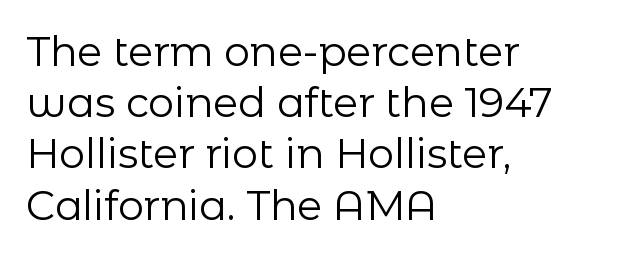
Spacing verdict: proportional, widths tailored to each character. No italicization has been applied; the sample stays upright. The zone under the glyphs is completely vacant. Compared with a typical body face, this is equally light or lighter still. The type family on display is of the sans-serif kind.
